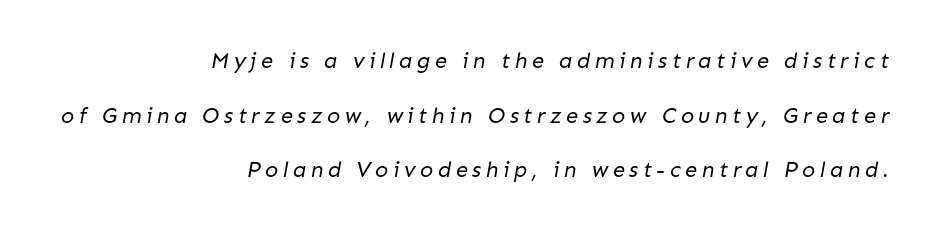
These lines have a slow, spaced-out rhythm from letter to letter. Right-aligned paragraph, ragged on the left. This rendering features lettering with no underline. Weight: in the light-to-regular range. The block of text is sparse from top to bottom, with ample space between rows.
